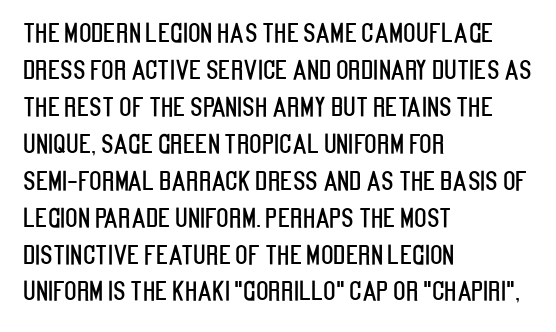
Inter-character spacing is left at the font's built-in metrics. Bare-footed words on every line. Every stem runs plumb, perpendicular to the baseline. Line spacing here is normal. Every row of glyphs begins at an identical x-position on the left.
